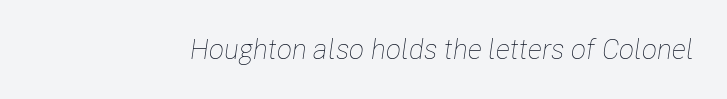
{"italic": "yes", "lean": "right", "slant_degrees": 8, "bold": "no", "weight": "thin", "width": "condensed", "stroke_contrast": "low", "x_height": "medium", "monospaced": "no", "underline": "no", "letter_spacing": "normal", "letter_spacing_em": 0.0, "glyph_px": 28}
